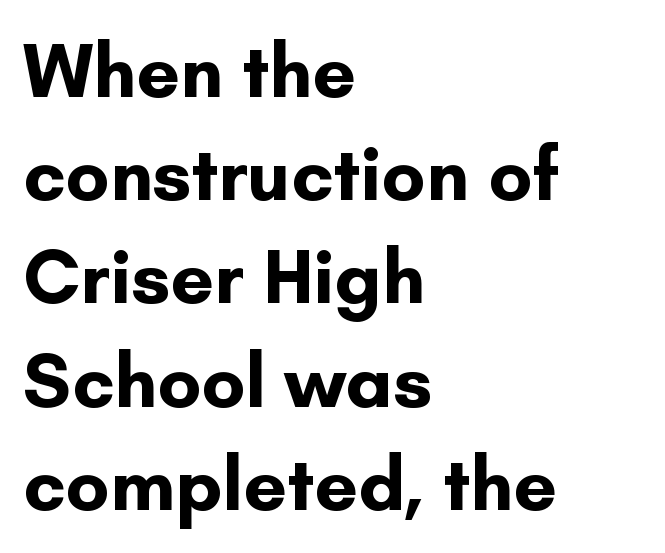
Q: Is the text bold? A: Yes.
Q: Is the text italic (slanted)? A: No, it is upright.
Q: Is the typeface a serif or a sans-serif typeface? A: Sans-serif.
Q: Is the text underlined? A: No.
Q: How is the paragraph aligned? A: Left-aligned.
Q: Is the spacing between letters normal or unusually wide? A: Normal.
Q: Is the spacing between lines tight, normal or loose? A: Normal.
Q: Width (condensed, normal, or wide)? A: Normal.
Q: Stroke contrast? A: Low.
Q: x-height? A: Small.
Q: Monospaced? A: No.
